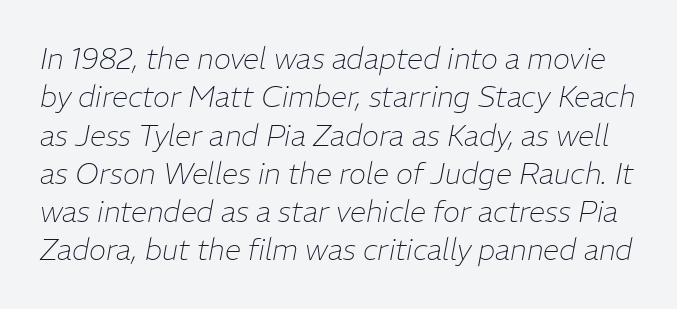
Q: Is the text bold? A: No.
Q: Is the text italic (slanted)? A: Yes, it leans right by about 11 degrees.
Q: Is the text underlined? A: No.
Q: Is the spacing between letters normal or unusually wide? A: Normal.
Q: Is the spacing between lines tight, normal or loose? A: Normal.
Q: Width (condensed, normal, or wide)? A: Normal.
Q: Stroke contrast? A: Low.
Q: x-height? A: Medium.
Q: Monospaced? A: No.
